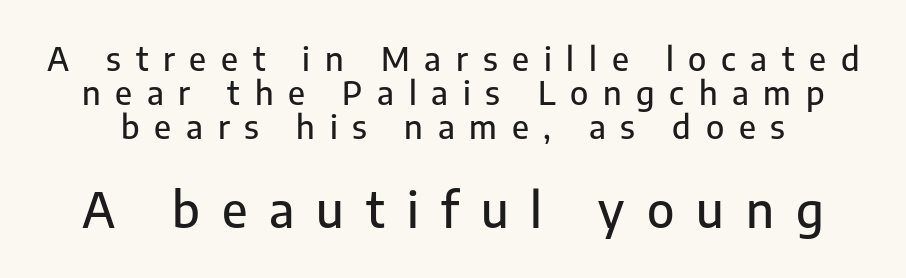
{"serif": "no", "italic": "no", "width": "normal", "stroke_contrast": "low", "x_height": "medium", "monospaced": "no", "underline": "no", "line_spacing": "tight", "line_spacing_ratio": 1.06, "letter_spacing": "wide", "letter_spacing_em": 0.46, "larger_block": "second", "size_ratio": 1.5, "glyph_px": 48}
